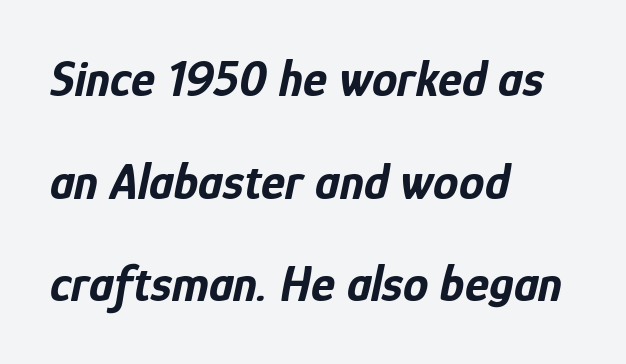
Descender tails drop into unmarked territory. Visually the block forms a straight wall on the left and a jagged coastline on the right. You can tell it's italic because the verticals aren't actually vertical. These lines are rendered in a variable-pitch font. If you measured baseline to baseline, you'd find a long distance. Characters follow at the spacing the type designer built in.
